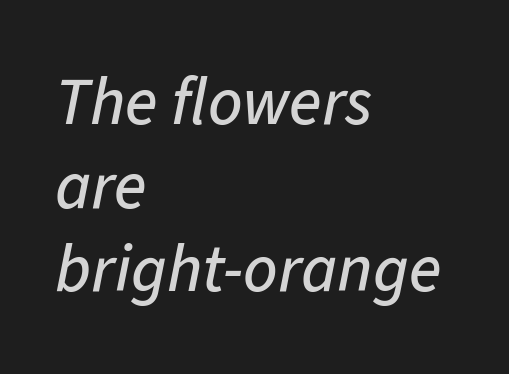
Q: Is the text italic (slanted)? A: Yes, it leans right by about 11 degrees.
Q: Is the text underlined? A: No.
Q: How is the paragraph aligned? A: Left-aligned.
Q: Is the spacing between letters normal or unusually wide? A: Normal.
Q: Is the spacing between lines tight, normal or loose? A: Normal.
Q: Width (condensed, normal, or wide)? A: Normal.
Q: Stroke contrast? A: Low.
Q: x-height? A: Medium.
Q: Monospaced? A: No.
